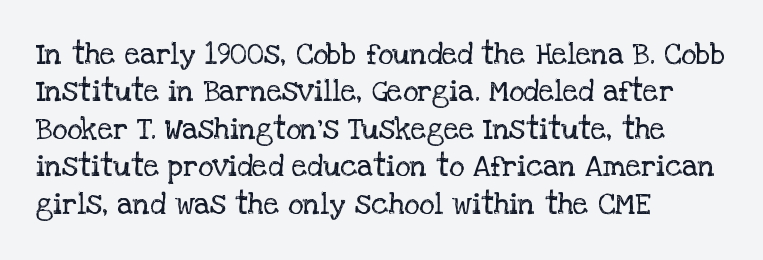
Q: Is the text bold? A: No.
Q: Is the text italic (slanted)? A: No, it is upright.
Q: Is the typeface a serif or a sans-serif typeface? A: Serif.
Q: Is the text underlined? A: No.
Q: How is the paragraph aligned? A: Left-aligned.
Q: Is the spacing between letters normal or unusually wide? A: Normal.
Q: Is the spacing between lines tight, normal or loose? A: Normal.
Q: Width (condensed, normal, or wide)? A: Normal.
Q: Stroke contrast? A: Low.
Q: x-height? A: Large.
Q: Monospaced? A: No.
